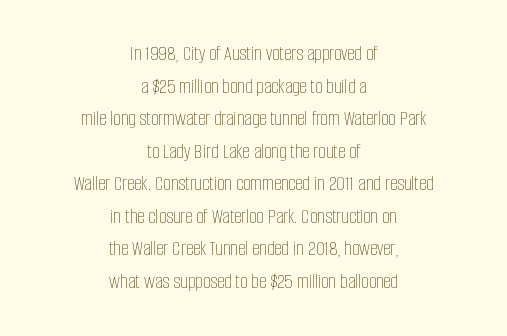
{"italic": "no", "bold": "no", "underline": "no", "align": "center", "line_spacing": "normal", "line_spacing_ratio": 1.55, "letter_spacing": "normal", "letter_spacing_em": 0.0, "glyph_px": 21}
